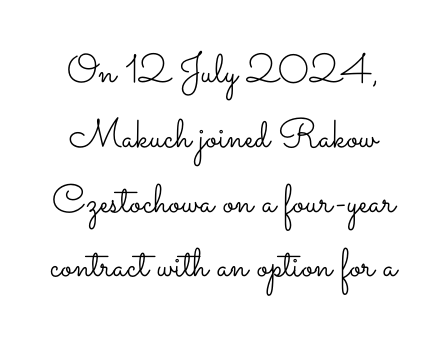
Q: Is the text bold? A: No.
Q: Is the text italic (slanted)? A: Yes.
Q: Is the text underlined? A: No.
Q: Is the spacing between letters normal or unusually wide? A: Normal.
Q: Is the spacing between lines tight, normal or loose? A: Normal.
Q: Width (condensed, normal, or wide)? A: Wide.
Q: Stroke contrast? A: Low.
Q: x-height? A: Small.
Q: Monospaced? A: No.
